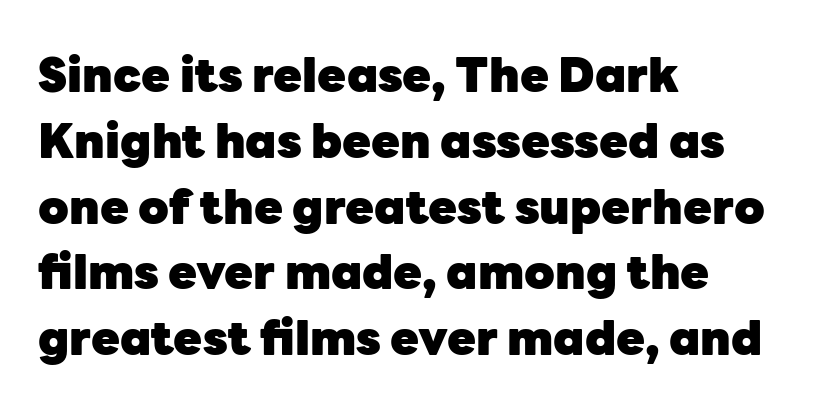
The image shows 47 px heavy sans-serif type, upright; set left-aligned, normal line spacing (1.4x), normal letter spacing, not underlined; low stroke contrast and a medium x-height.
